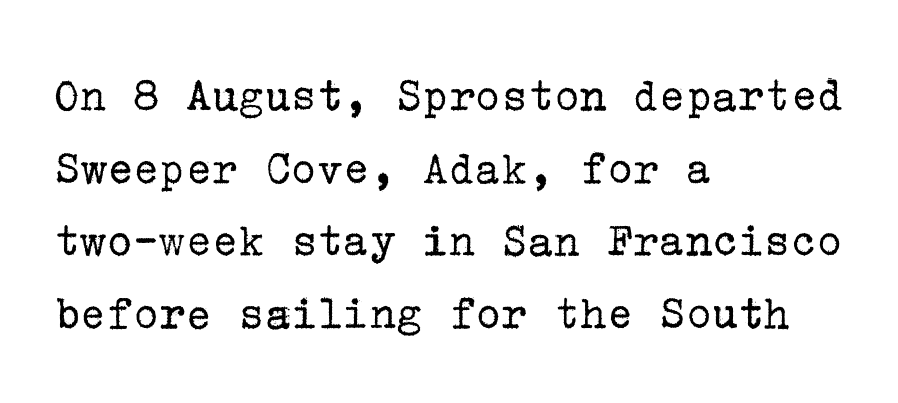
The image shows 49 px regular-weight serif type, upright; set left-aligned, normal line spacing (1.48x), normal letter spacing, not underlined; low stroke contrast and a medium x-height.
